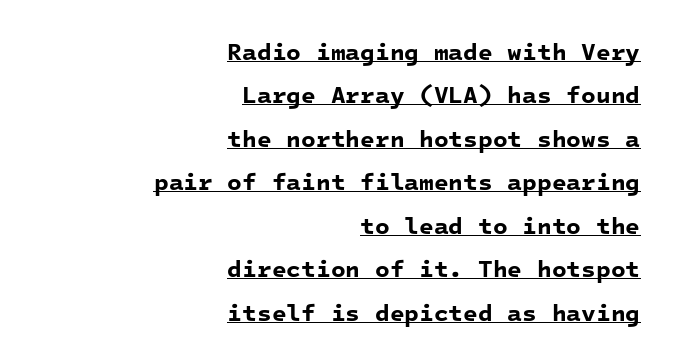
Typographic density is high because the face is bold. In CSS terms this would be text-align: right. In terms of letterspacing, this is plain default setting. You can see a thin bar hugging the bottom of the glyphs.
